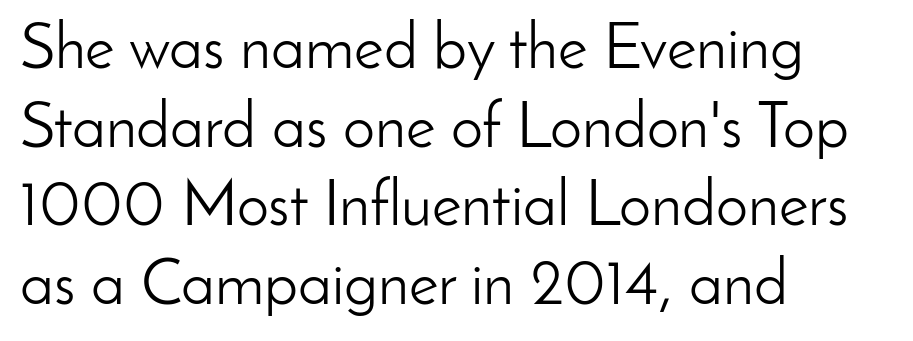
Serif or sans? Sans — the stroke terminals are bare. Each letter keeps its own natural width here, so spacing adapts to shape. The glyphs are unaccompanied by any horizontal stroke below them. This is the regular roman posture of the typeface.
